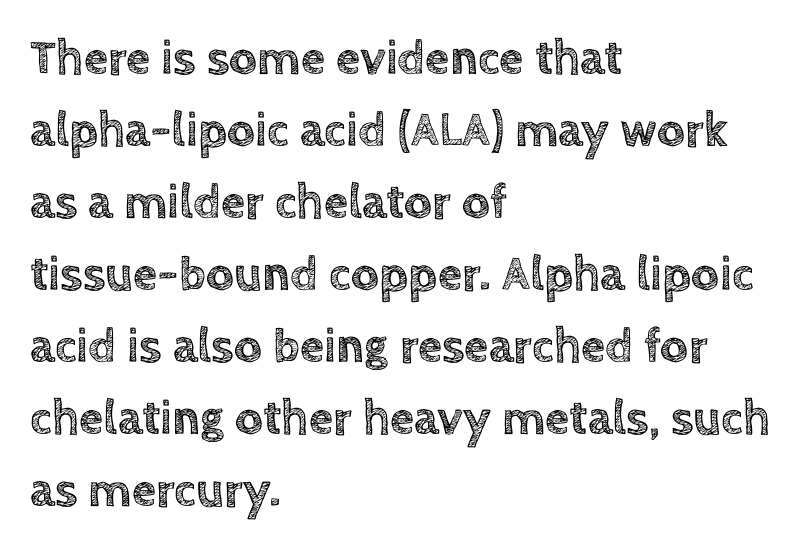
{"italic": "no", "width": "normal", "x_height": "large", "monospaced": "no", "underline": "no", "align": "left", "line_spacing": "normal", "line_spacing_ratio": 1.47, "letter_spacing": "normal", "letter_spacing_em": 0.0, "glyph_px": 49}
